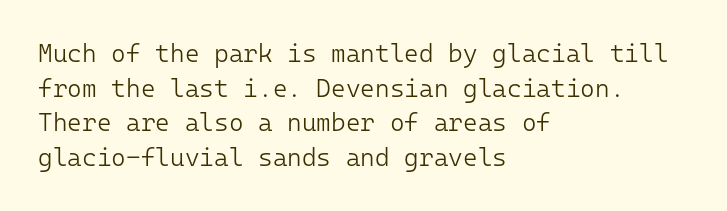
Q: Is the text bold? A: No.
Q: Is the text italic (slanted)? A: No, it is upright.
Q: Is the text underlined? A: No.
Q: How is the paragraph aligned? A: Left-aligned.
Q: Is the spacing between letters normal or unusually wide? A: Normal.
Q: Is the spacing between lines tight, normal or loose? A: Normal.
